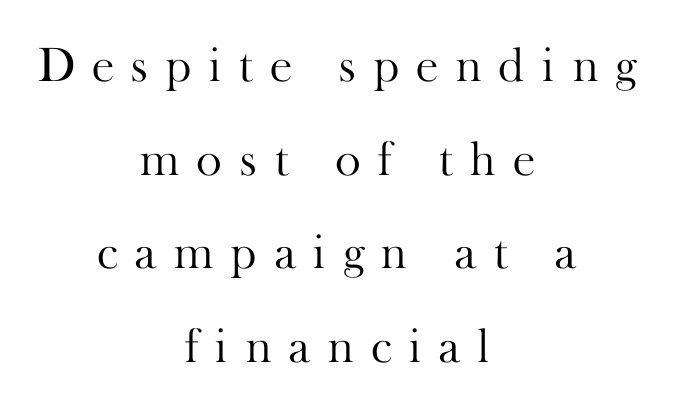
The image shows 49 px light serif type, upright; set centered, loose line spacing (1.91x), unusually wide letter spacing (+0.34 em), not underlined; high stroke contrast and a small x-height.
